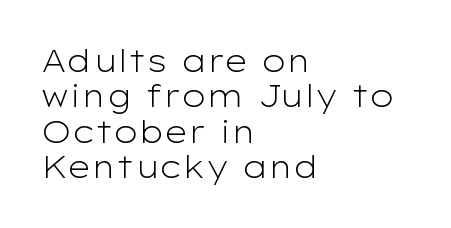
The image shows 31 px light, wide sans-serif type, upright; set left-aligned, tight line spacing (1.14x), normal letter spacing, not underlined; low stroke contrast and a medium x-height.
